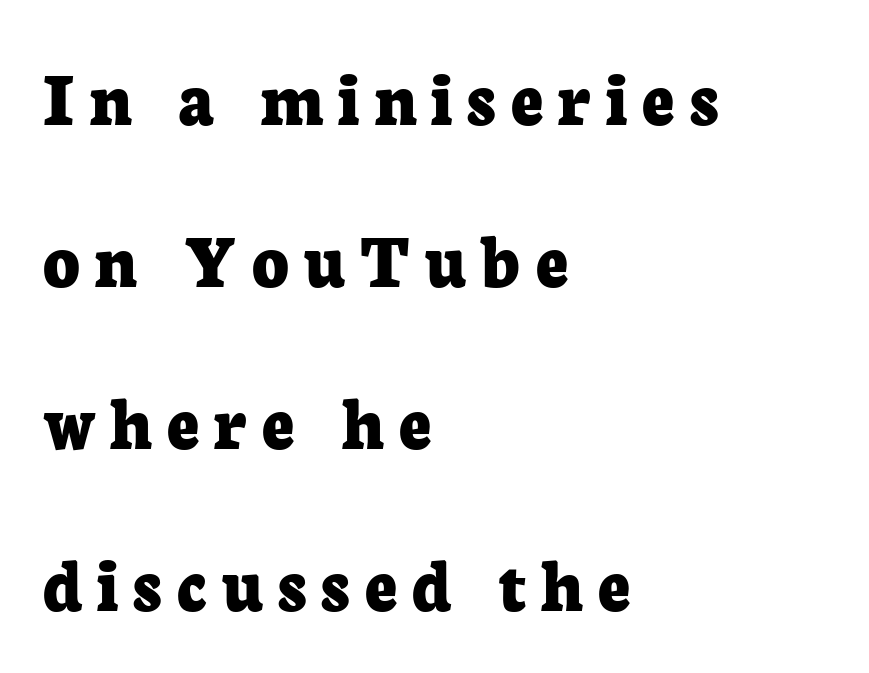
{"serif": "yes", "italic": "no", "bold": "yes", "weight": "bold", "width": "normal", "stroke_contrast": "low", "x_height": "medium", "monospaced": "no", "underline": "no", "align": "left", "line_spacing": "loose", "line_spacing_ratio": 2.05, "glyph_px": 79}
